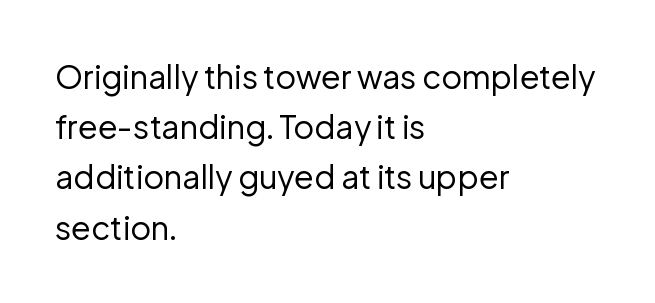
The image shows 32 px regular-weight sans-serif type, upright; set left-aligned, normal line spacing (1.57x), normal letter spacing, not underlined; low stroke contrast and a medium x-height.
